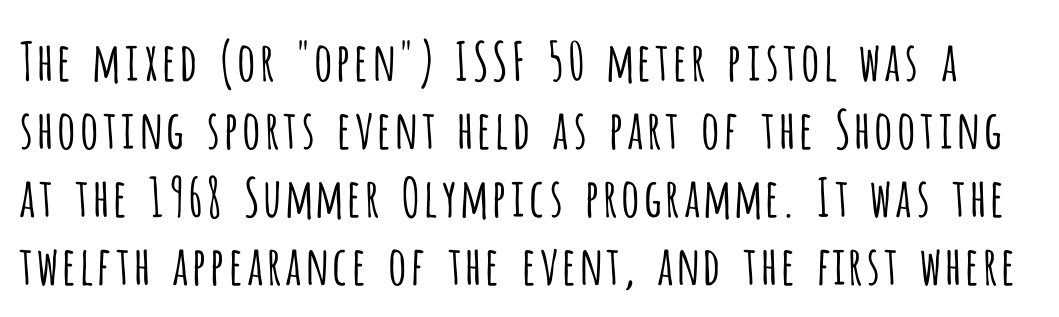
{"serif": "no", "italic": "no", "bold": "no", "weight": "light", "width": "condensed", "stroke_contrast": "low", "x_height": "large", "monospaced": "no", "underline": "no", "line_spacing": "normal", "line_spacing_ratio": 1.28, "letter_spacing": "normal", "letter_spacing_em": 0.0, "glyph_px": 53}
